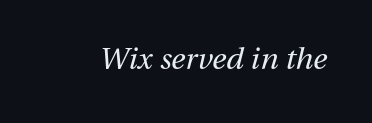
{"italic": "yes", "lean": "right", "slant_degrees": 13, "bold": "no", "weight": "regular", "width": "normal", "stroke_contrast": "medium", "x_height": "medium", "monospaced": "no", "underline": "no", "letter_spacing": "normal", "letter_spacing_em": 0.0, "glyph_px": 30}
